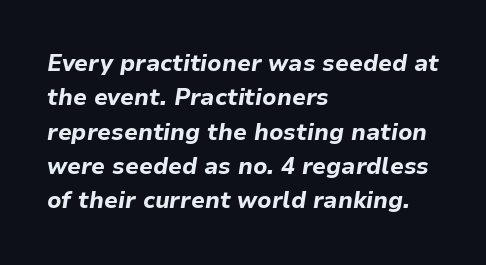
The image shows 23 px bold type, italic (leaning right); set left-aligned, normal line spacing (1.49x), normal letter spacing, not underlined.
